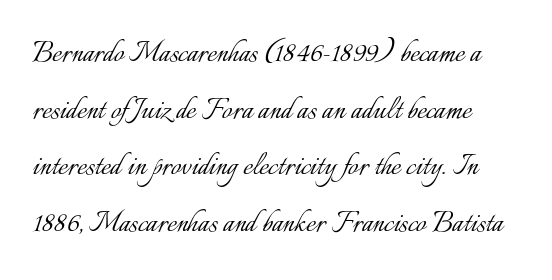
The image shows 36 px light type; set left-aligned, normal line spacing (1.57x), normal letter spacing, not underlined; low stroke contrast and a small x-height.
